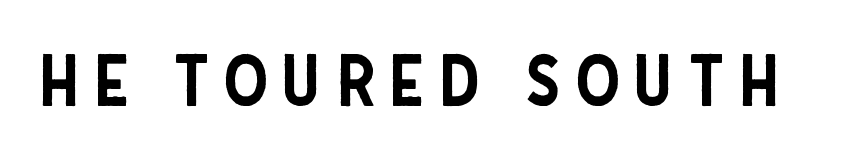
{"serif": "no", "italic": "no", "width": "condensed", "stroke_contrast": "low", "x_height": "large", "monospaced": "no", "underline": "no", "letter_spacing": "wide", "letter_spacing_em": 0.2, "glyph_px": 71}
